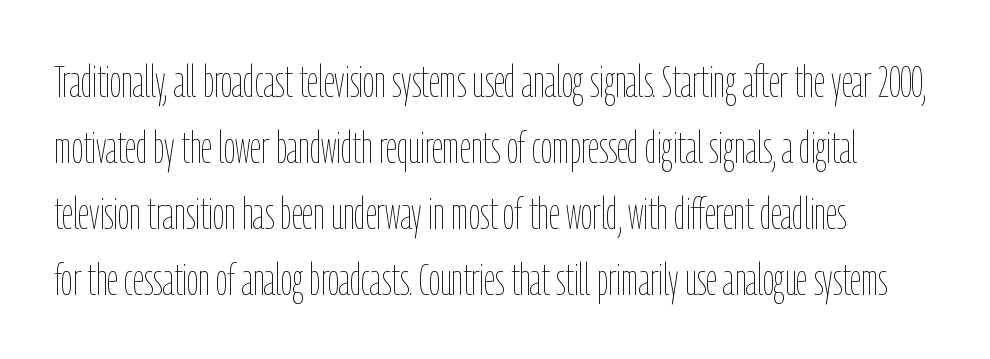
Q: Is the text bold? A: No.
Q: Is the text italic (slanted)? A: No, it is upright.
Q: Is the text underlined? A: No.
Q: How is the paragraph aligned? A: Left-aligned.
Q: Is the spacing between letters normal or unusually wide? A: Normal.
Q: Is the spacing between lines tight, normal or loose? A: Normal.
Q: Width (condensed, normal, or wide)? A: Condensed.
Q: Stroke contrast? A: Low.
Q: x-height? A: Medium.
Q: Monospaced? A: No.
